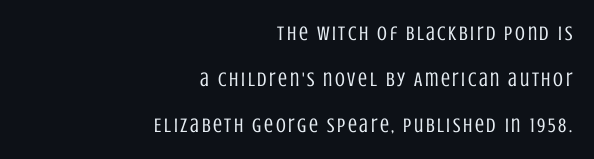
Q: Is the text bold? A: No.
Q: Is the text italic (slanted)? A: No, it is upright.
Q: Is the text underlined? A: No.
Q: How is the paragraph aligned? A: Right-aligned.
Q: Is the spacing between lines tight, normal or loose? A: Loose.
